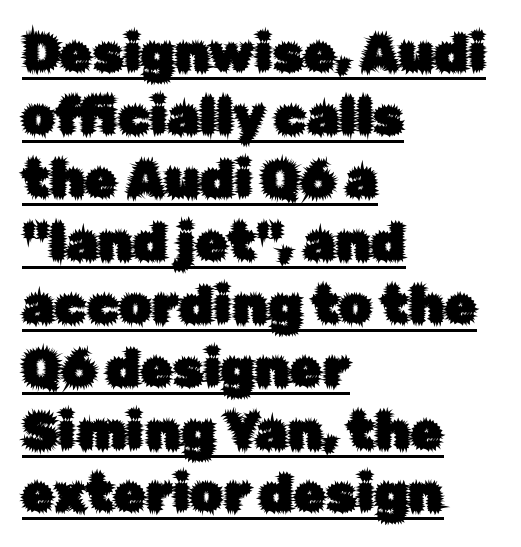
{"serif": "no", "italic": "no", "width": "normal", "stroke_contrast": "low", "x_height": "medium", "monospaced": "no", "underline": "yes", "align": "left", "line_spacing_ratio": 1.21, "letter_spacing": "normal", "letter_spacing_em": 0.0, "glyph_px": 52}
